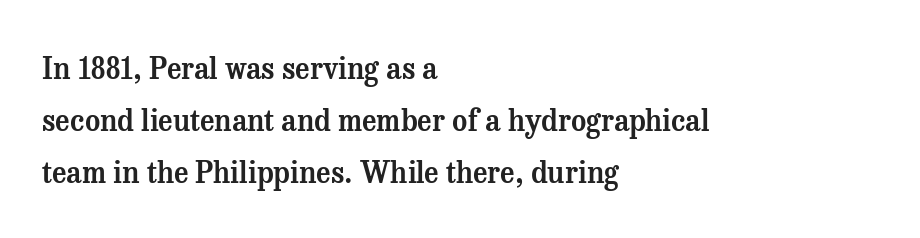
The image shows 29 px serif type, upright; set left-aligned, line spacing 1.79x, normal letter spacing, not underlined; medium stroke contrast and a medium x-height.
